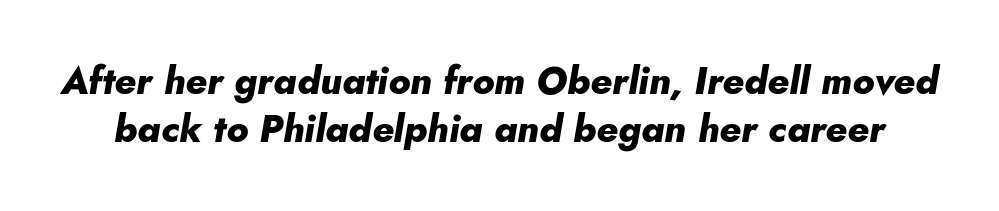
{"italic": "yes", "lean": "right", "slant_degrees": 10, "bold": "yes", "weight": "heavy", "width": "normal", "stroke_contrast": "low", "x_height": "small", "monospaced": "no", "underline": "no", "line_spacing": "normal", "line_spacing_ratio": 1.27, "letter_spacing": "normal", "letter_spacing_em": 0.0, "glyph_px": 38}
